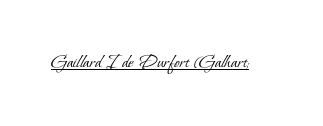
Heaviness? Minimal to ordinary, like unemphasized prose. A typesetter would call this zero additional tracking. Has an underline been added? It has.
